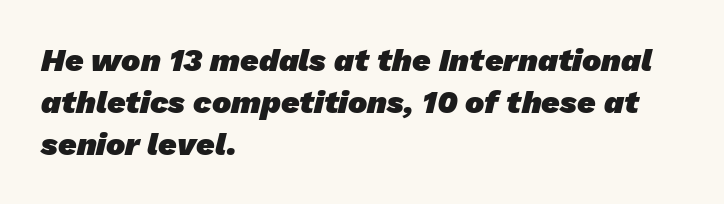
Q: Is the text bold? A: Yes.
Q: Is the typeface a serif or a sans-serif typeface? A: Sans-serif.
Q: Is the text underlined? A: No.
Q: How is the paragraph aligned? A: Left-aligned.
Q: Is the spacing between letters normal or unusually wide? A: Normal.
Q: Is the spacing between lines tight, normal or loose? A: Normal.
Q: Width (condensed, normal, or wide)? A: Normal.
Q: Stroke contrast? A: Low.
Q: x-height? A: Medium.
Q: Monospaced? A: No.
